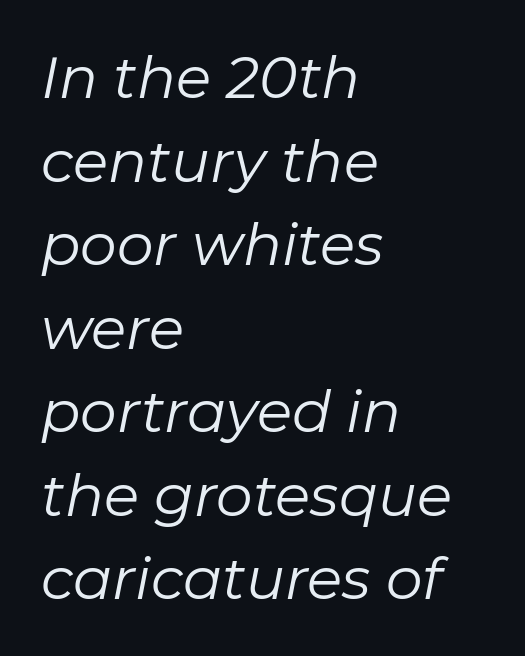
Words appear dense and cohesive because spacing is normal. Only glyphs here, with clear space below each row. Quick note: interline space is typical. These lines were composed using italics.
